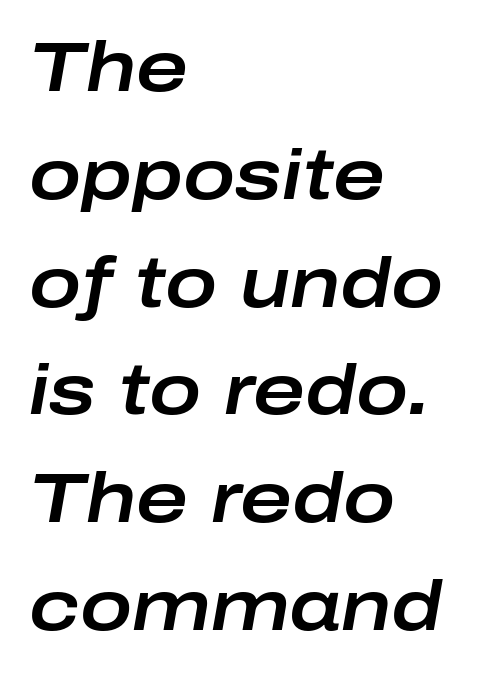
{"italic": "yes", "lean": "right", "slant_degrees": 10, "width": "wide", "stroke_contrast": "low", "x_height": "medium", "monospaced": "no", "underline": "no", "align": "left", "line_spacing": "normal", "line_spacing_ratio": 1.54, "letter_spacing": "normal", "letter_spacing_em": 0.0, "glyph_px": 70}
